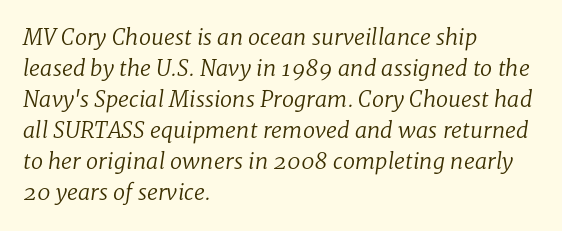
The image shows 22 px text type, italic (leaning right); set left-aligned, normal line spacing (1.41x), normal letter spacing, not underlined.
